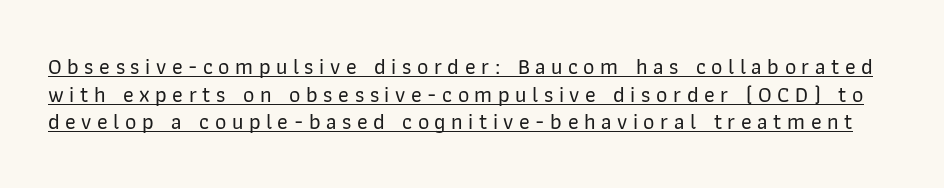
Q: Is the text italic (slanted)? A: No, it is upright.
Q: Is the text underlined? A: Yes.
Q: Is the spacing between letters normal or unusually wide? A: Unusually wide.
Q: Is the spacing between lines tight, normal or loose? A: Normal.
